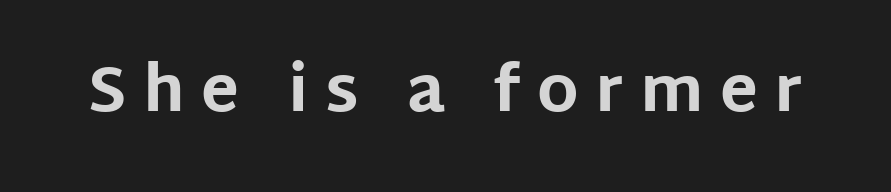
The image shows 63 px bold sans-serif type, upright; set unusually wide letter spacing (+0.26 em), not underlined; low stroke contrast and a large x-height.
